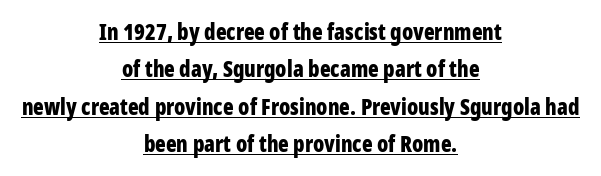
Looks like someone drew a line under every word here. Nobody touched the tracking dial on this one. The characters look thick and weighty, a clear bold. Notice how descenders clear the ascenders below comfortably — that's standard leading. Italic: no, the glyphs are upright roman. Centered paragraph, ragged on both sides.
